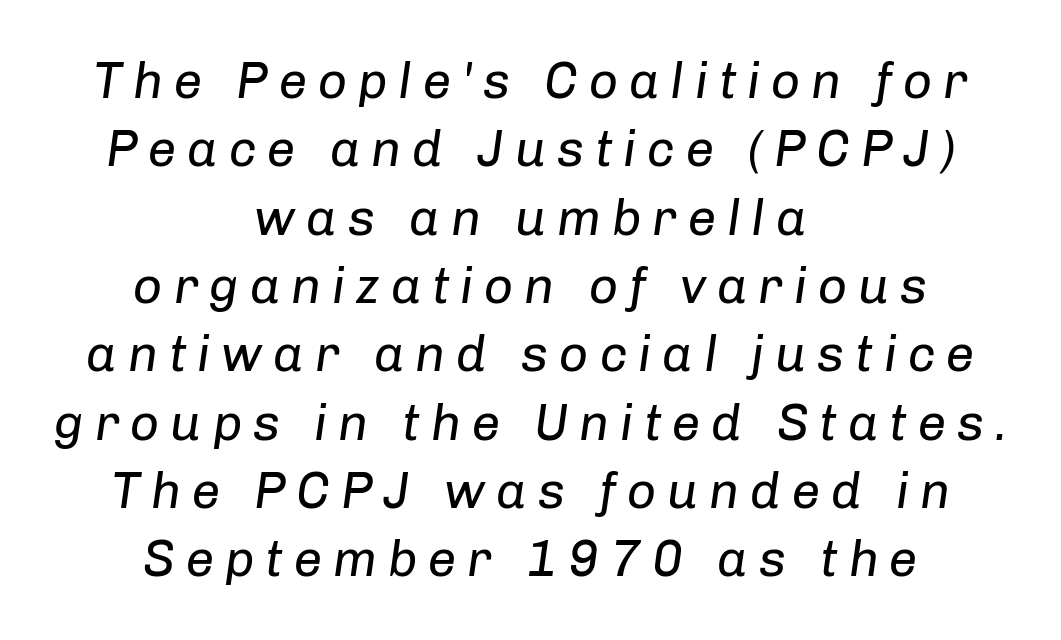
Q: Is the text bold? A: No.
Q: Is the text italic (slanted)? A: Yes, it leans right by about 8 degrees.
Q: Is the text underlined? A: No.
Q: How is the paragraph aligned? A: Centered.
Q: Is the spacing between letters normal or unusually wide? A: Unusually wide.
Q: Is the spacing between lines tight, normal or loose? A: Normal.
Q: Width (condensed, normal, or wide)? A: Normal.
Q: Stroke contrast? A: Low.
Q: x-height? A: Medium.
Q: Monospaced? A: No.
